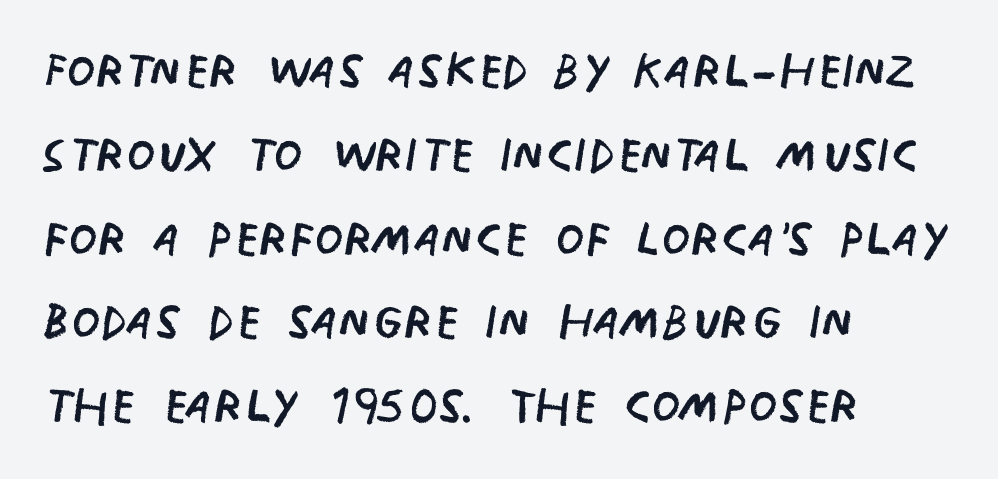
{"serif": "no", "bold": "no", "weight": "regular", "width": "condensed", "stroke_contrast": "low", "x_height": "large", "monospaced": "no", "underline": "no", "align": "left", "line_spacing": "normal", "line_spacing_ratio": 1.27, "letter_spacing": "normal", "letter_spacing_em": 0.0, "glyph_px": 66}
